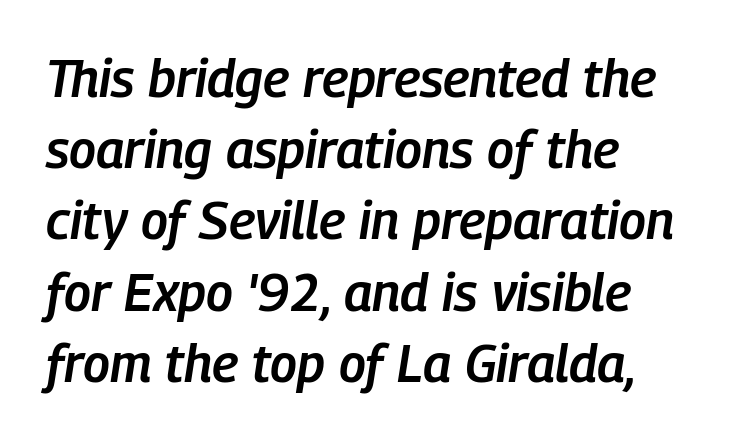
{"italic": "yes", "lean": "right", "slant_degrees": 9, "bold": "semi", "weight": "semibold", "width": "condensed", "stroke_contrast": "low", "x_height": "medium", "monospaced": "no", "underline": "no", "align": "left", "line_spacing": "normal", "line_spacing_ratio": 1.37, "letter_spacing": "normal", "letter_spacing_em": 0.0, "glyph_px": 52}
